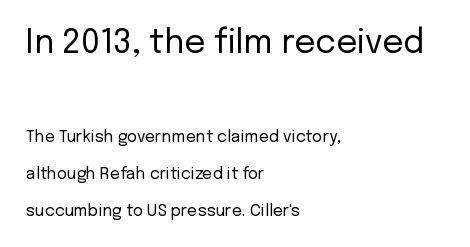
Q: Is the text bold? A: No.
Q: Is the text italic (slanted)? A: No, it is upright.
Q: Is the typeface a serif or a sans-serif typeface? A: Sans-serif.
Q: Is the text underlined? A: No.
Q: How is the paragraph aligned? A: Left-aligned.
Q: Is the spacing between letters normal or unusually wide? A: Normal.
Q: Is the spacing between lines tight, normal or loose? A: Loose.
Q: Which block of text is set in a larger size, the first (top) or the second (bottom)? A: The first (top) one.
Q: Width (condensed, normal, or wide)? A: Normal.
Q: Stroke contrast? A: Low.
Q: x-height? A: Medium.
Q: Monospaced? A: No.
